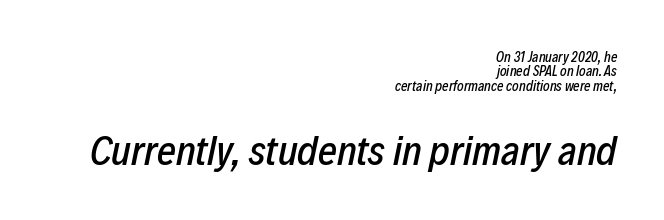
{"italic": "yes", "lean": "right", "slant_degrees": 12, "width": "condensed", "stroke_contrast": "low", "x_height": "medium", "monospaced": "no", "underline": "no", "align": "right", "line_spacing": "tight", "line_spacing_ratio": 1.02, "letter_spacing": "normal", "letter_spacing_em": 0.0, "larger_block": "second", "size_ratio": 2.93, "glyph_px": 41}
